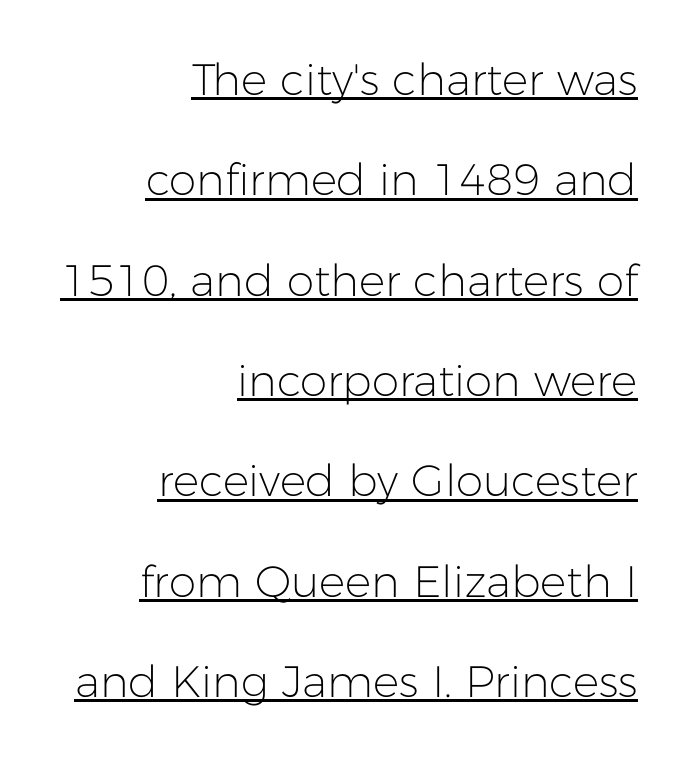
Q: Is the text bold? A: No.
Q: Is the text italic (slanted)? A: No, it is upright.
Q: Is the typeface a serif or a sans-serif typeface? A: Sans-serif.
Q: Is the text underlined? A: Yes.
Q: How is the paragraph aligned? A: Right-aligned.
Q: Is the spacing between letters normal or unusually wide? A: Normal.
Q: Is the spacing between lines tight, normal or loose? A: Loose.
Q: Width (condensed, normal, or wide)? A: Normal.
Q: Stroke contrast? A: Low.
Q: x-height? A: Medium.
Q: Monospaced? A: No.
